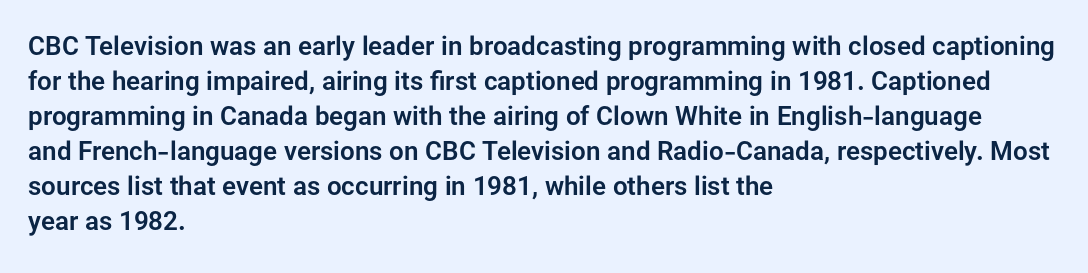
Q: Is the text italic (slanted)? A: No, it is upright.
Q: Is the text underlined? A: No.
Q: How is the paragraph aligned? A: Left-aligned.
Q: Is the spacing between letters normal or unusually wide? A: Normal.
Q: Is the spacing between lines tight, normal or loose? A: Normal.
